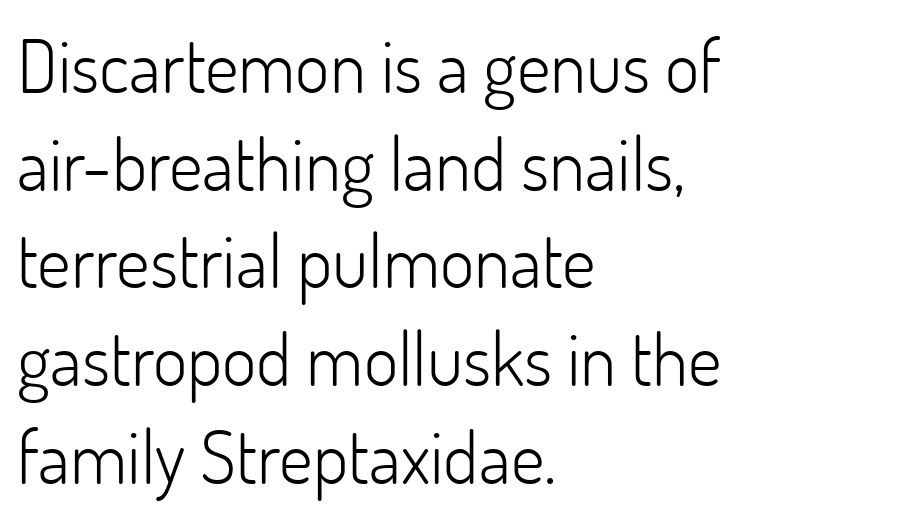
Q: Is the text bold? A: No.
Q: Is the text italic (slanted)? A: No, it is upright.
Q: Is the typeface a serif or a sans-serif typeface? A: Sans-serif.
Q: Is the text underlined? A: No.
Q: How is the paragraph aligned? A: Left-aligned.
Q: Is the spacing between letters normal or unusually wide? A: Normal.
Q: Is the spacing between lines tight, normal or loose? A: Normal.
Q: Width (condensed, normal, or wide)? A: Normal.
Q: Stroke contrast? A: Low.
Q: x-height? A: Small.
Q: Monospaced? A: No.
